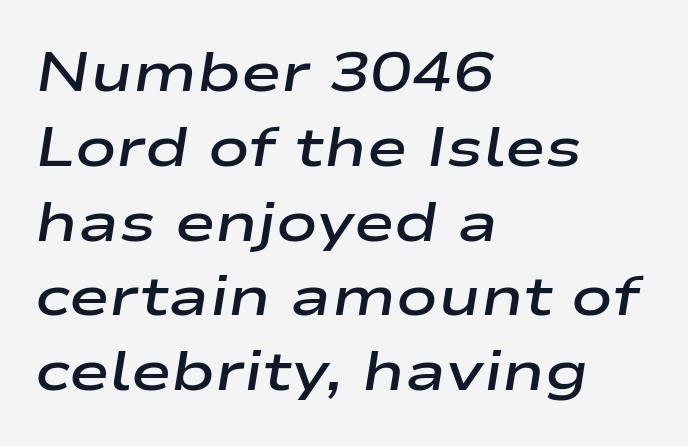
No word sits above an underline. How are the letters spaced? Ordinarily, with no added tracking. Vertically, the passage feels balanced, rows spaced as you'd expect. A classic flush-left, rag-right setting is used for this passage. Emphasis by weight is partial: semibold.
